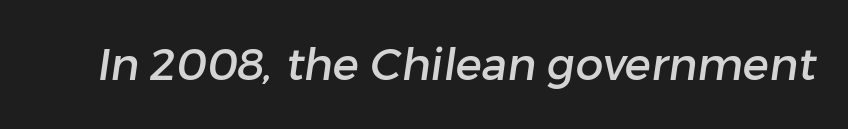
Q: Is the typeface a serif or a sans-serif typeface? A: Sans-serif.
Q: Is the text underlined? A: No.
Q: Is the spacing between letters normal or unusually wide? A: Normal.
Q: Width (condensed, normal, or wide)? A: Normal.
Q: Stroke contrast? A: Low.
Q: x-height? A: Medium.
Q: Monospaced? A: No.
